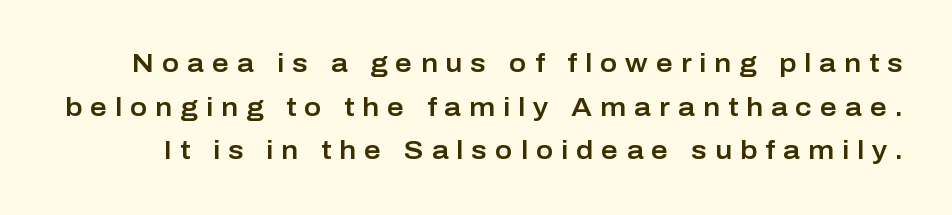
Q: Is the text italic (slanted)? A: No, it is upright.
Q: Is the text underlined? A: No.
Q: Is the spacing between letters normal or unusually wide? A: Unusually wide.
Q: Is the spacing between lines tight, normal or loose? A: Normal.
